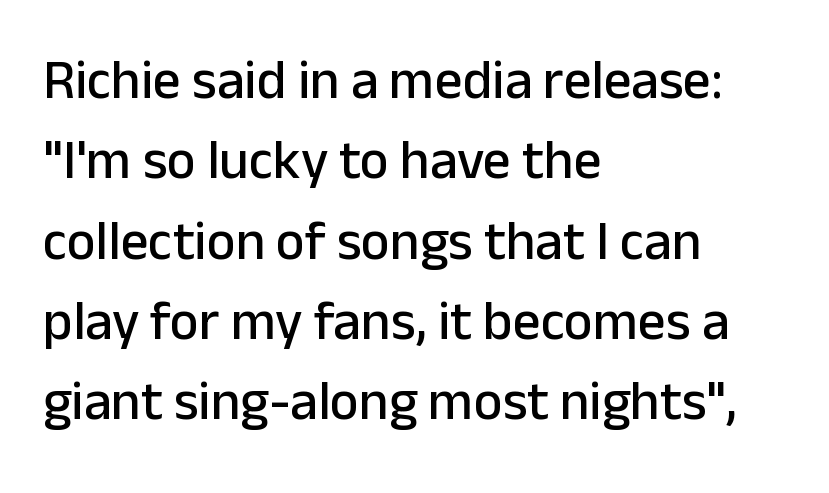
The image shows 55 px sans-serif type, upright; set left-aligned, normal line spacing (1.46x), normal letter spacing, not underlined; low stroke contrast and a medium x-height.
